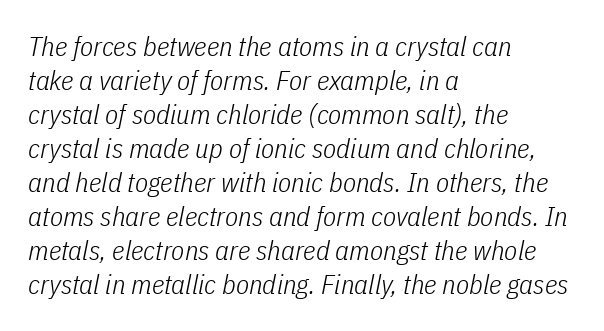
The image shows 27 px text type, italic (leaning right); set left-aligned, normal line spacing (1.26x), normal letter spacing, not underlined.
